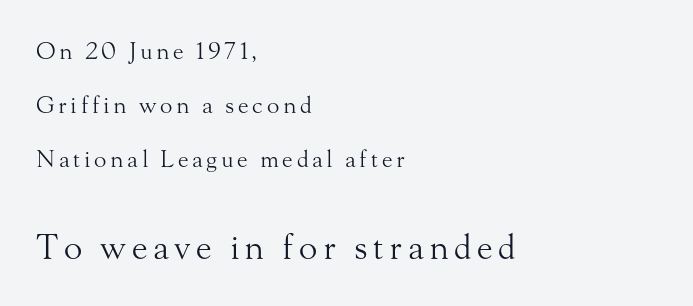
Is this a heavy cut? Hardly; it is regular or lighter. Widely set lines give the paragraph a tall, airy silhouette. The later block is typeset at a bigger size than the earlier block. Reading down the block, your eye returns to a fixed left position each line.
